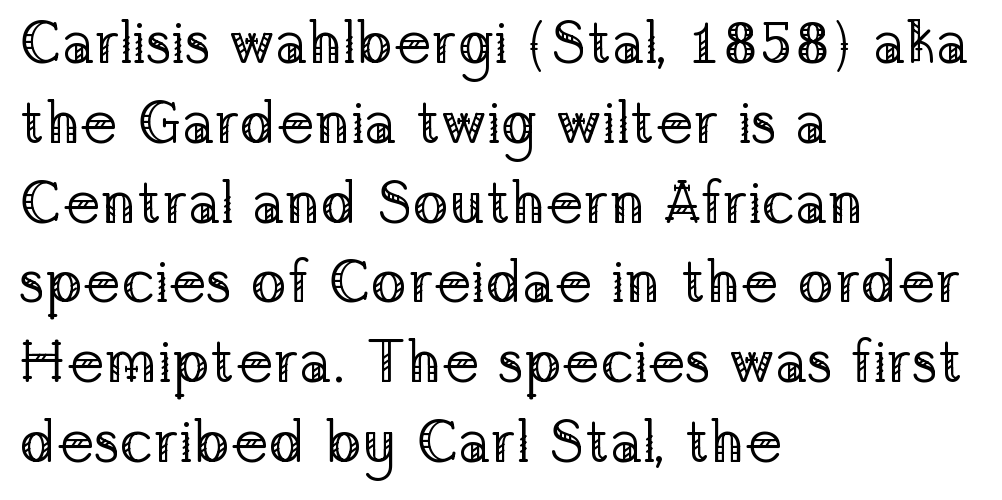
{"serif": "yes", "italic": "no", "bold": "no", "weight": "regular", "width": "normal", "stroke_contrast": "low", "x_height": "medium", "monospaced": "no", "underline": "no", "align": "left", "line_spacing": "normal", "line_spacing_ratio": 1.33, "letter_spacing": "normal", "letter_spacing_em": 0.0, "glyph_px": 60}
